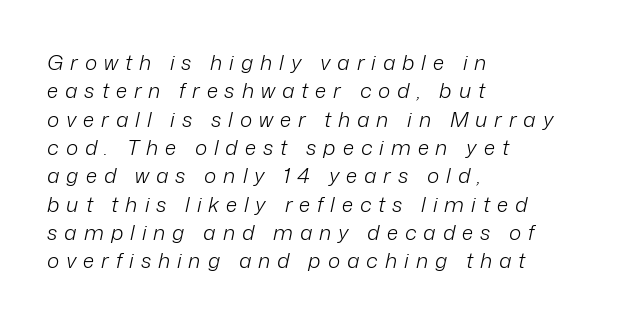
Q: Is the text bold? A: No.
Q: Is the text italic (slanted)? A: Yes, it leans right by about 12 degrees.
Q: Is the text underlined? A: No.
Q: How is the paragraph aligned? A: Left-aligned.
Q: Is the spacing between letters normal or unusually wide? A: Unusually wide.
Q: Is the spacing between lines tight, normal or loose? A: Normal.
